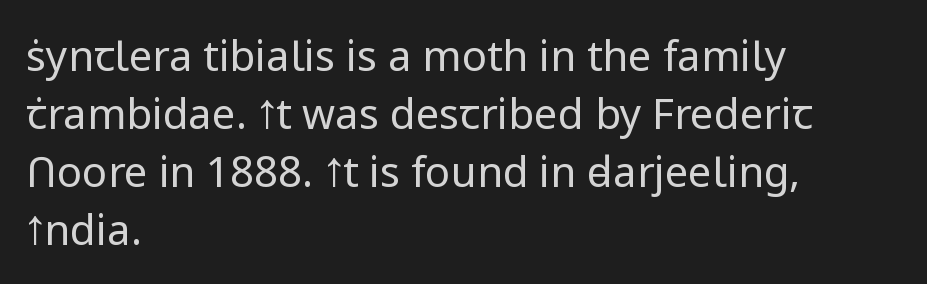
{"serif": "no", "italic": "no", "bold": "no", "weight": "regular", "width": "normal", "stroke_contrast": "low", "x_height": "medium", "monospaced": "no", "underline": "no", "align": "left", "line_spacing": "normal", "line_spacing_ratio": 1.38, "letter_spacing": "normal", "letter_spacing_em": 0.0, "glyph_px": 42}
